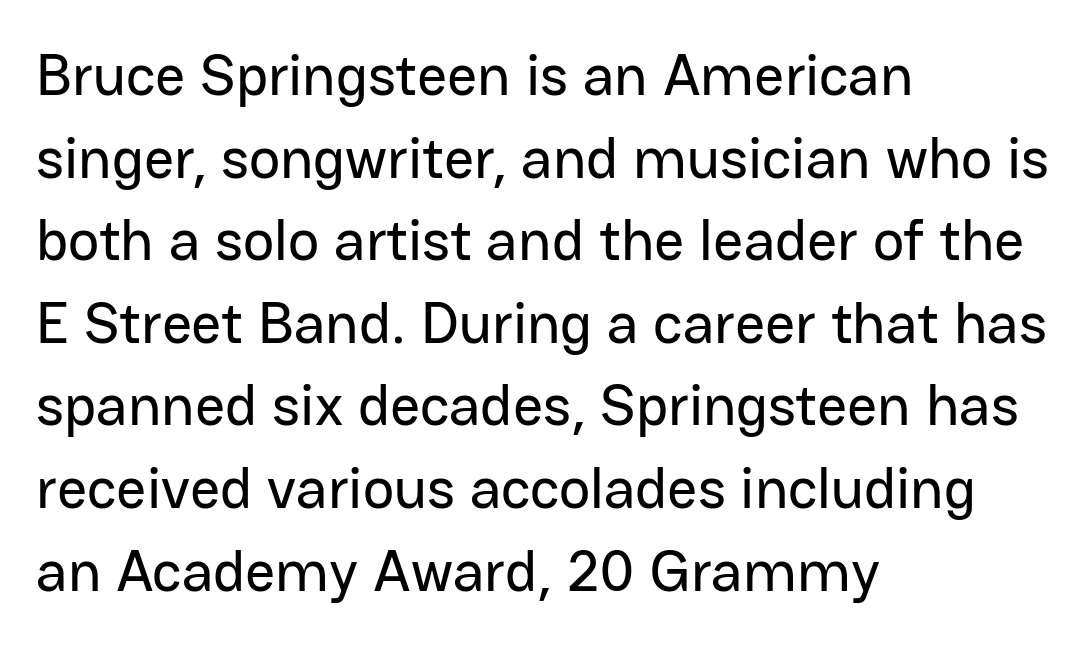
{"serif": "no", "italic": "no", "width": "normal", "stroke_contrast": "low", "x_height": "medium", "monospaced": "no", "underline": "no", "align": "left", "line_spacing": "normal", "line_spacing_ratio": 1.4, "letter_spacing": "normal", "letter_spacing_em": 0.0, "glyph_px": 59}
